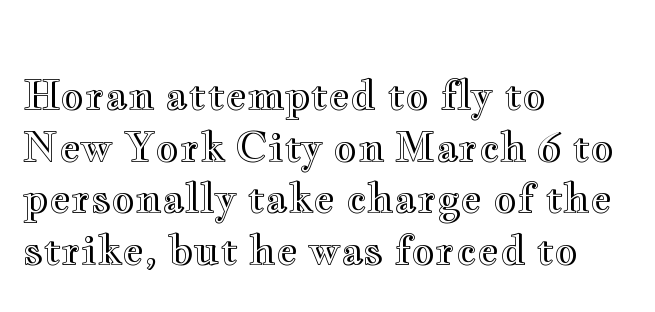
{"italic": "no", "width": "wide", "x_height": "small", "monospaced": "no", "underline": "no", "align": "left", "line_spacing": "normal", "line_spacing_ratio": 1.26, "letter_spacing": "normal", "letter_spacing_em": 0.0, "glyph_px": 41}
